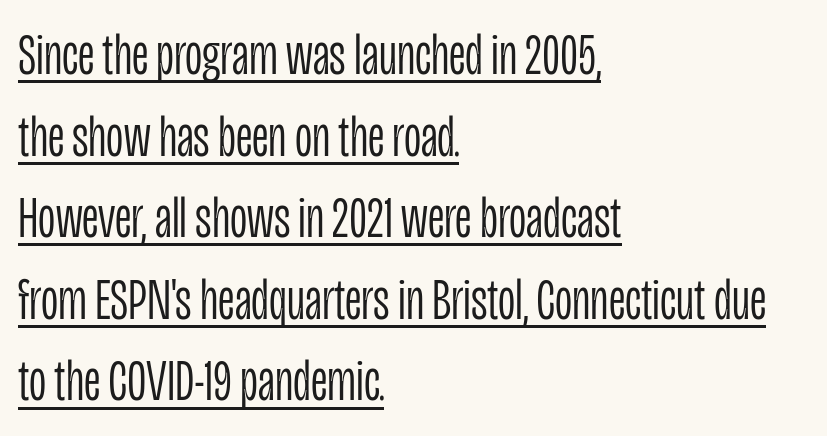
Q: Is the text bold? A: No.
Q: Is the text italic (slanted)? A: No, it is upright.
Q: Is the typeface a serif or a sans-serif typeface? A: Sans-serif.
Q: Is the text underlined? A: Yes.
Q: How is the paragraph aligned? A: Left-aligned.
Q: Is the spacing between letters normal or unusually wide? A: Normal.
Q: Is the spacing between lines tight, normal or loose? A: Normal.
Q: Width (condensed, normal, or wide)? A: Condensed.
Q: Stroke contrast? A: Low.
Q: x-height? A: Large.
Q: Monospaced? A: No.
